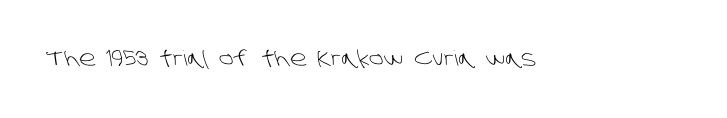
The image shows 21 px text type; set normal letter spacing, not underlined.
